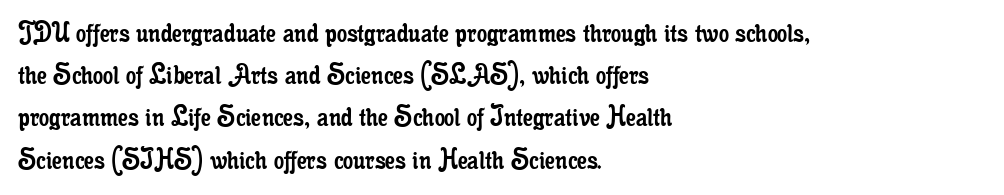
Q: Is the text bold? A: No.
Q: Is the text italic (slanted)? A: No, it is upright.
Q: Is the typeface a serif or a sans-serif typeface? A: Serif.
Q: Is the text underlined? A: No.
Q: How is the paragraph aligned? A: Left-aligned.
Q: Is the spacing between letters normal or unusually wide? A: Normal.
Q: Is the spacing between lines tight, normal or loose? A: Normal.
Q: Width (condensed, normal, or wide)? A: Condensed.
Q: Stroke contrast? A: Low.
Q: x-height? A: Small.
Q: Monospaced? A: No.
